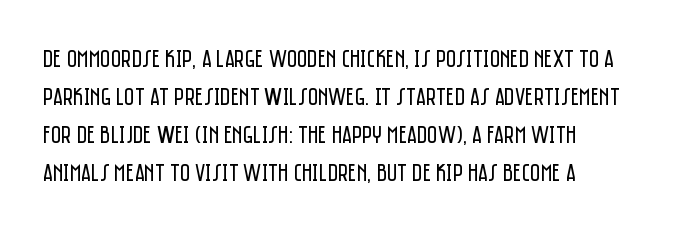
The font's upright variant was chosen for this text. The specimen omits any rule beneath the text block's lines. All the whitespace from short lines collects on the right. Tracking here is standard; glyphs follow each other at the usual distance.
